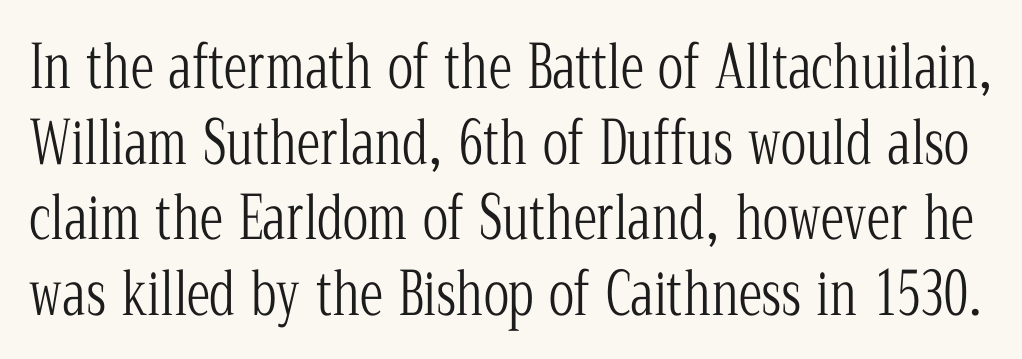
Q: Is the text bold? A: No.
Q: Is the text italic (slanted)? A: No, it is upright.
Q: Is the typeface a serif or a sans-serif typeface? A: Serif.
Q: Is the text underlined? A: No.
Q: Is the spacing between letters normal or unusually wide? A: Normal.
Q: Is the spacing between lines tight, normal or loose? A: Normal.
Q: Width (condensed, normal, or wide)? A: Condensed.
Q: Stroke contrast? A: Low.
Q: x-height? A: Medium.
Q: Monospaced? A: No.
